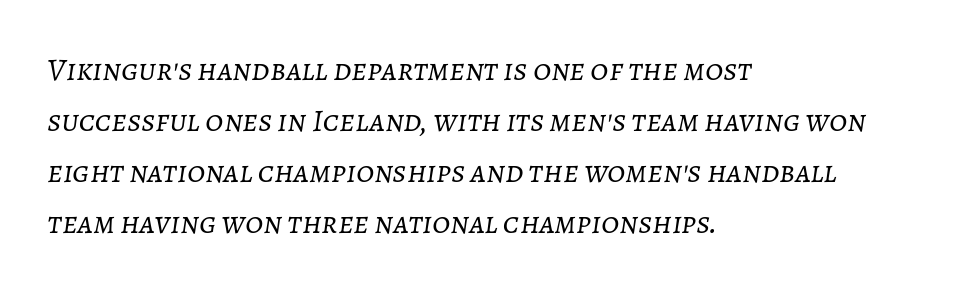
Q: Is the text bold? A: No.
Q: Is the text italic (slanted)? A: Yes, it leans right by about 7 degrees.
Q: Is the text underlined? A: No.
Q: How is the paragraph aligned? A: Left-aligned.
Q: Is the spacing between letters normal or unusually wide? A: Normal.
Q: Is the spacing between lines tight, normal or loose? A: Normal.
Q: Width (condensed, normal, or wide)? A: Normal.
Q: Stroke contrast? A: Low.
Q: x-height? A: Medium.
Q: Monospaced? A: No.
